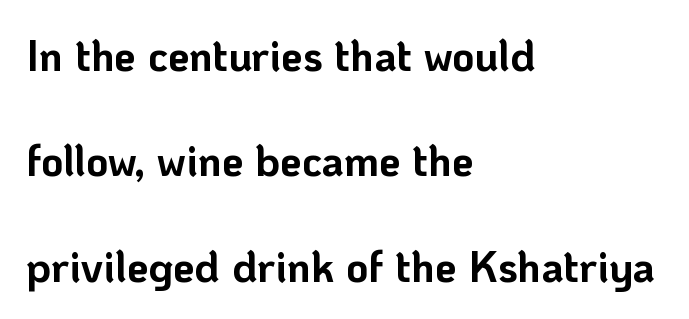
{"serif": "no", "italic": "no", "bold": "yes", "weight": "bold", "width": "normal", "stroke_contrast": "low", "x_height": "medium", "monospaced": "no", "underline": "no", "align": "left", "line_spacing": "loose", "line_spacing_ratio": 2.45, "letter_spacing": "normal", "letter_spacing_em": 0.0, "glyph_px": 43}
